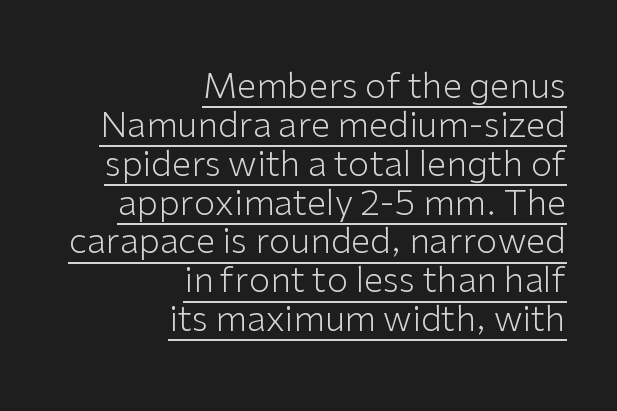
{"serif": "no", "italic": "no", "bold": "no", "weight": "light", "width": "normal", "stroke_contrast": "low", "x_height": "medium", "monospaced": "no", "underline": "yes", "align": "right", "line_spacing": "tight", "line_spacing_ratio": 1.11, "letter_spacing": "normal", "letter_spacing_em": 0.0, "glyph_px": 35}
